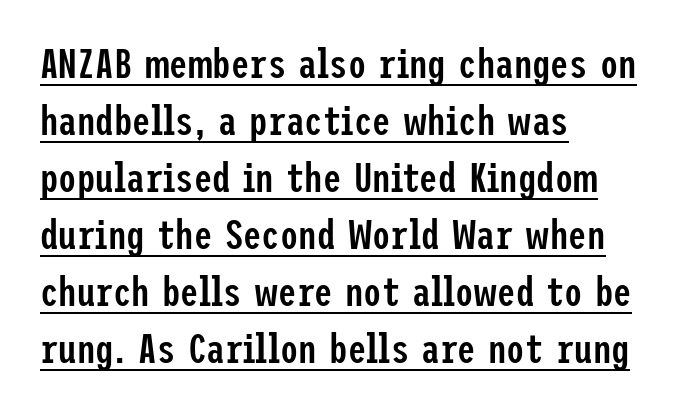
Notice how descenders clear the ascenders below comfortably — that's standard leading. Serif or sans? Sans — the stroke terminals are bare. The gaps between neighbouring characters are ordinary and unremarkable. A fair bit of extra ink — the face is semibold, not bold. All the whitespace from short lines collects on the right. The letters stand straight up with perfectly vertical stems.
